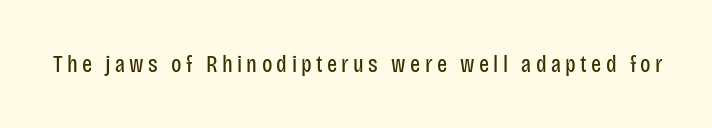
The image shows 24 px text type, upright; set not underlined.
